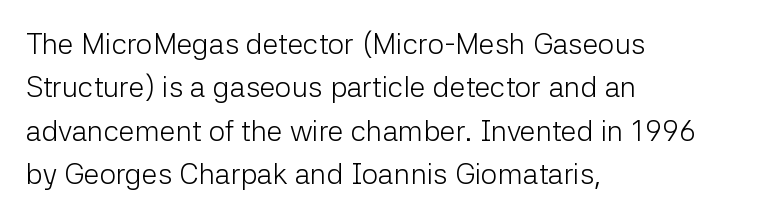
The image shows 29 px light sans-serif type, upright; set left-aligned, normal line spacing (1.5x), normal letter spacing, not underlined; low stroke contrast and a medium x-height.
